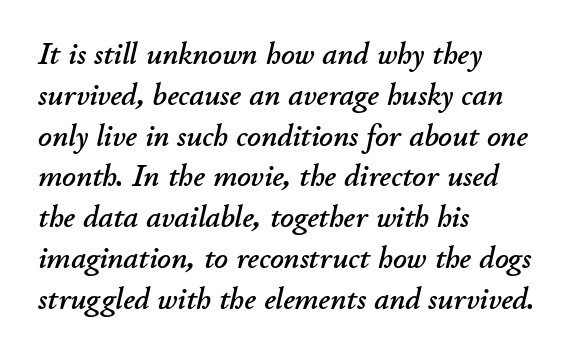
The image shows 30 px text type, italic (leaning right); set left-aligned, normal line spacing (1.36x), normal letter spacing, not underlined; low stroke contrast and a small x-height.
